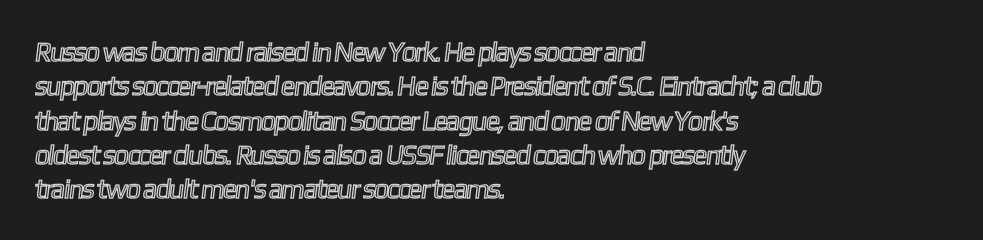
The image shows 27 px text type; set left-aligned, normal line spacing (1.27x), normal letter spacing, not underlined.
